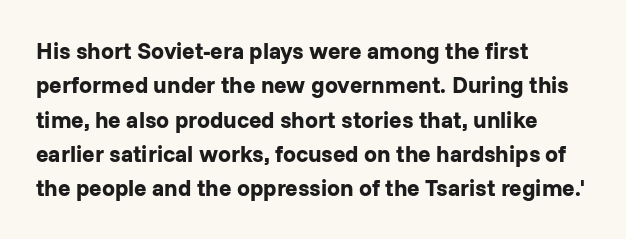
Q: Is the text bold? A: Yes.
Q: Is the text italic (slanted)? A: No, it is upright.
Q: Is the text underlined? A: No.
Q: How is the paragraph aligned? A: Left-aligned.
Q: Is the spacing between letters normal or unusually wide? A: Normal.
Q: Is the spacing between lines tight, normal or loose? A: Normal.
